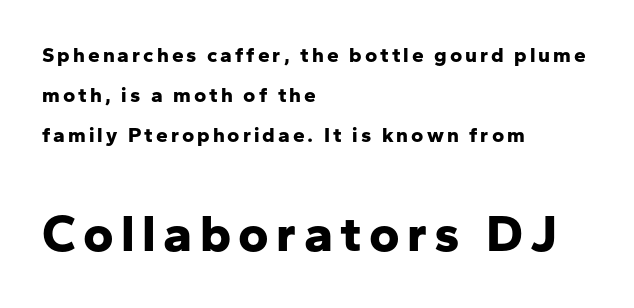
{"serif": "no", "italic": "no", "bold": "yes", "weight": "bold", "width": "normal", "stroke_contrast": "low", "x_height": "medium", "monospaced": "no", "underline": "no", "align": "left", "line_spacing": "loose", "line_spacing_ratio": 1.9, "larger_block": "second", "size_ratio": 2.48, "glyph_px": 52}
